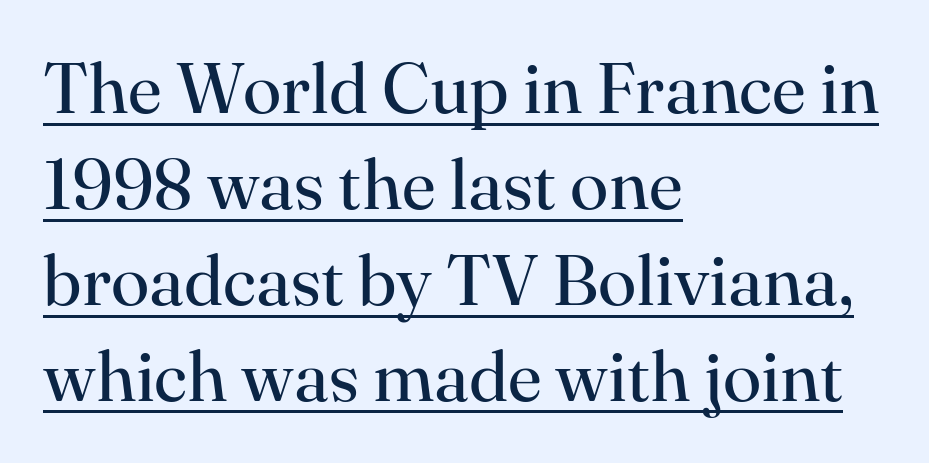
In terms of letterform style, serifs are clearly present. Heft: none added — not bold. Beneath each row of characters lies a ruled line. Look at the tracking — it's just the regular setting, nothing added.
